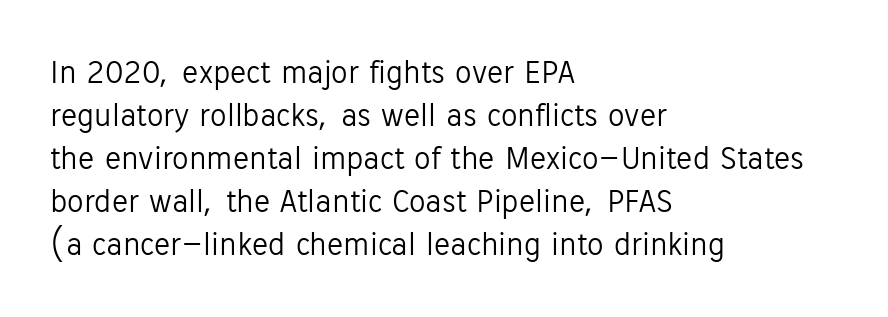
{"serif": "no", "italic": "no", "bold": "no", "weight": "light", "width": "normal", "stroke_contrast": "low", "x_height": "medium", "monospaced": "no", "underline": "no", "align": "left", "line_spacing": "normal", "line_spacing_ratio": 1.3, "letter_spacing": "normal", "letter_spacing_em": 0.0, "glyph_px": 33}
